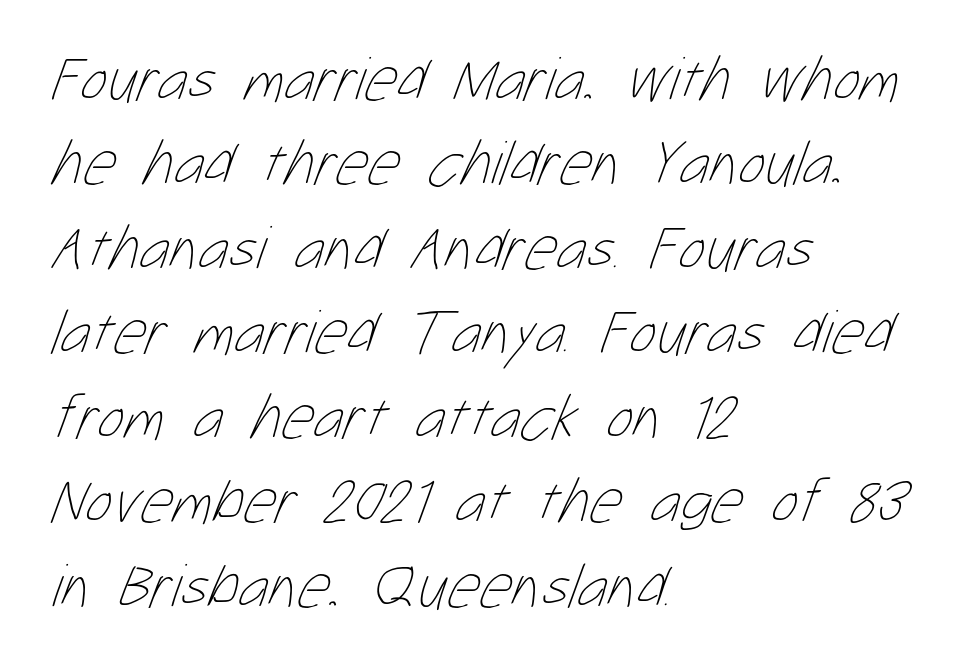
The line-height multiplier appears to be the usual default. Nobody touched the tracking dial on this one. Weight: not bold — regular or lighter. Quick note: underline off. Varying glyph widths throughout — classic text-font behaviour.
